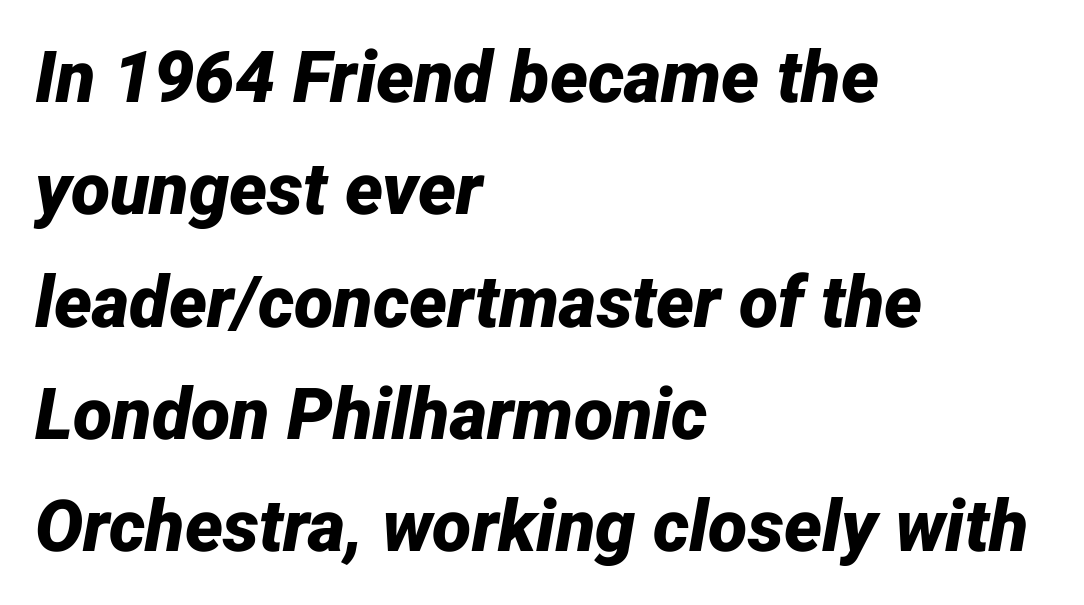
Q: Is the text bold? A: Yes.
Q: Is the text italic (slanted)? A: Yes, it leans right by about 12 degrees.
Q: Is the text underlined? A: No.
Q: How is the paragraph aligned? A: Left-aligned.
Q: Is the spacing between letters normal or unusually wide? A: Normal.
Q: Is the spacing between lines tight, normal or loose? A: Normal.
Q: Width (condensed, normal, or wide)? A: Normal.
Q: Stroke contrast? A: Low.
Q: x-height? A: Medium.
Q: Monospaced? A: No.
